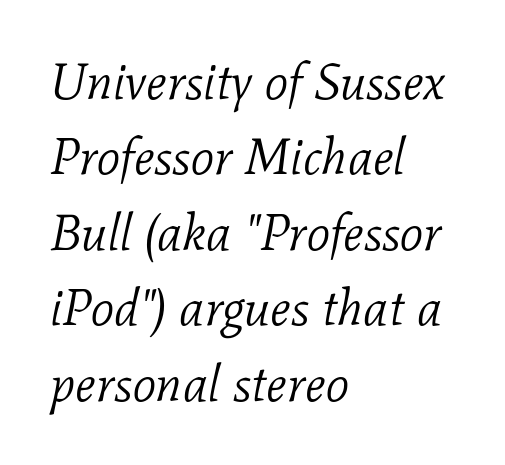
The image shows 51 px light serif type, italic (leaning right); set left-aligned, normal line spacing (1.48x), normal letter spacing, not underlined; low stroke contrast and a medium x-height.
